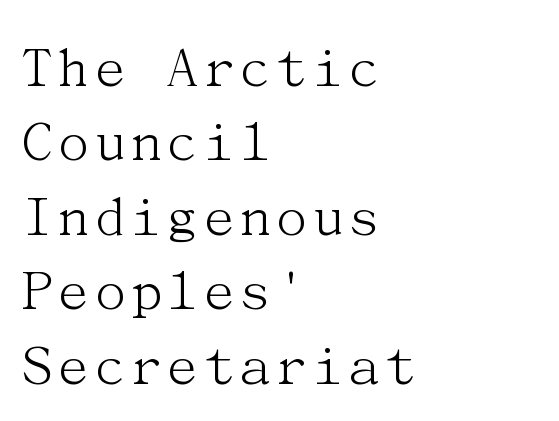
{"serif": "yes", "italic": "no", "bold": "no", "weight": "light", "width": "normal", "stroke_contrast": "medium", "x_height": "medium", "underline": "no", "align": "left", "line_spacing_ratio": 1.2, "letter_spacing": "normal", "letter_spacing_em": 0.0, "glyph_px": 62}
